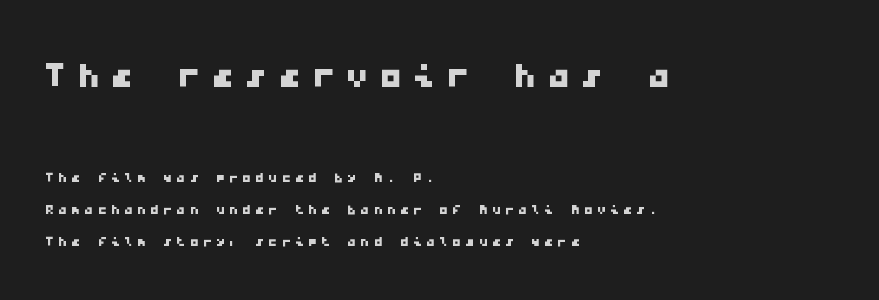
Q: Is the typeface a serif or a sans-serif typeface? A: Sans-serif.
Q: Is the text underlined? A: No.
Q: How is the paragraph aligned? A: Left-aligned.
Q: Is the spacing between letters normal or unusually wide? A: Unusually wide.
Q: Which block of text is set in a larger size, the first (top) or the second (bottom)? A: The first (top) one.
Q: Width (condensed, normal, or wide)? A: Wide.
Q: Stroke contrast? A: Low.
Q: x-height? A: Medium.
Q: Monospaced? A: Yes.
